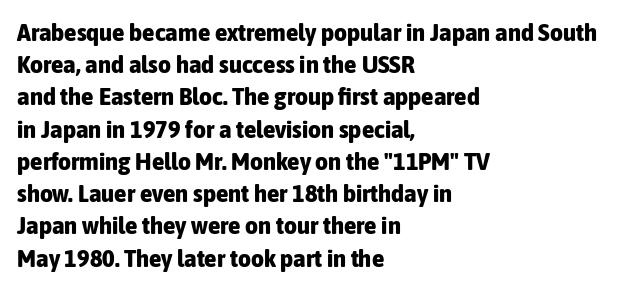
The image shows 25 px bold type, upright; set left-aligned, normal line spacing (1.29x), normal letter spacing, not underlined.
